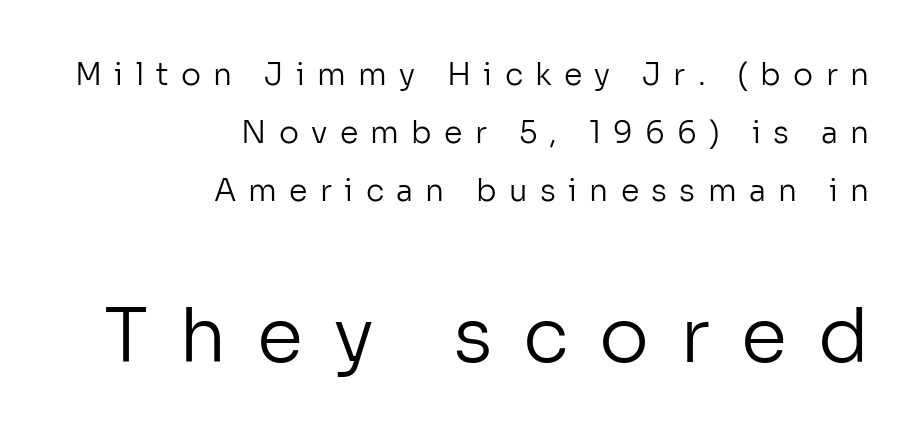
Is this a fixed-width face? No — the glyphs have proportional, varying widths. A typesetter would call this heavily tracked-out type. Nobody drew a line under any word here. The leading is generous, giving the passage an open texture. If you drew a line through each stem, it would be perfectly vertical.
